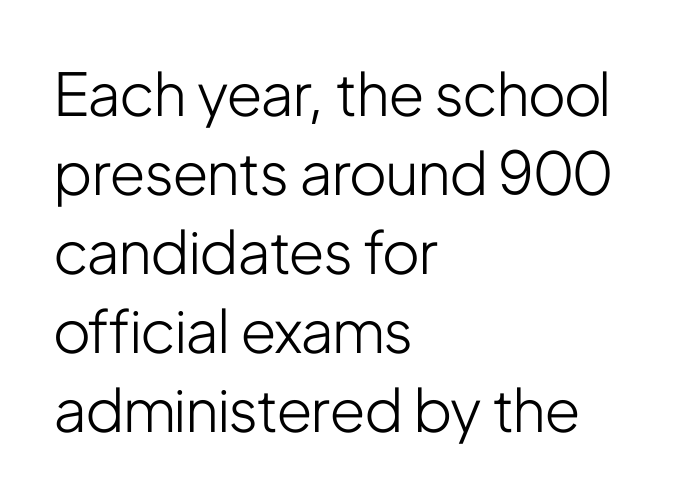
Q: Is the text bold? A: No.
Q: Is the text italic (slanted)? A: No, it is upright.
Q: Is the typeface a serif or a sans-serif typeface? A: Sans-serif.
Q: Is the text underlined? A: No.
Q: How is the paragraph aligned? A: Left-aligned.
Q: Is the spacing between letters normal or unusually wide? A: Normal.
Q: Is the spacing between lines tight, normal or loose? A: Normal.
Q: Width (condensed, normal, or wide)? A: Condensed.
Q: Stroke contrast? A: Low.
Q: x-height? A: Medium.
Q: Monospaced? A: No.
